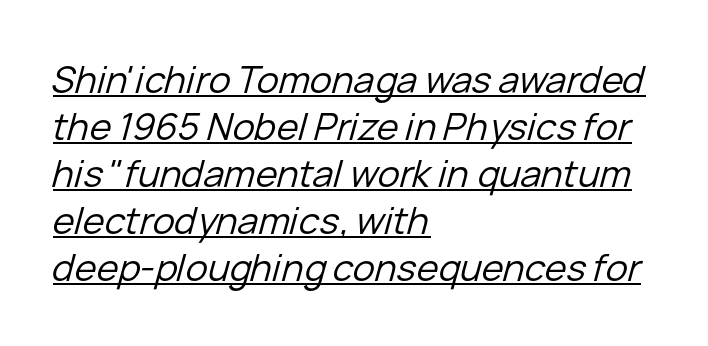
{"italic": "yes", "lean": "right", "slant_degrees": 15, "bold": "no", "weight": "regular", "width": "normal", "stroke_contrast": "low", "x_height": "medium", "monospaced": "no", "underline": "yes", "align": "left", "line_spacing": "normal", "line_spacing_ratio": 1.27, "letter_spacing": "normal", "letter_spacing_em": 0.0, "glyph_px": 37}
